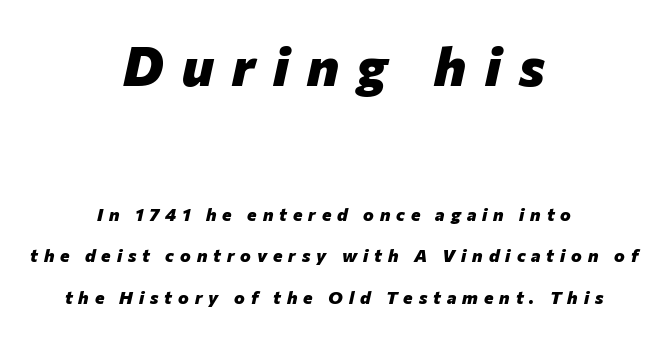
{"italic": "yes", "lean": "right", "slant_degrees": 12, "bold": "yes", "weight": "heavy", "width": "normal", "stroke_contrast": "low", "x_height": "medium", "monospaced": "no", "underline": "no", "align": "center", "line_spacing": "loose", "line_spacing_ratio": 2.32, "letter_spacing": "wide", "letter_spacing_em": 0.33, "larger_block": "first", "size_ratio": 3.06, "glyph_px": 55}
